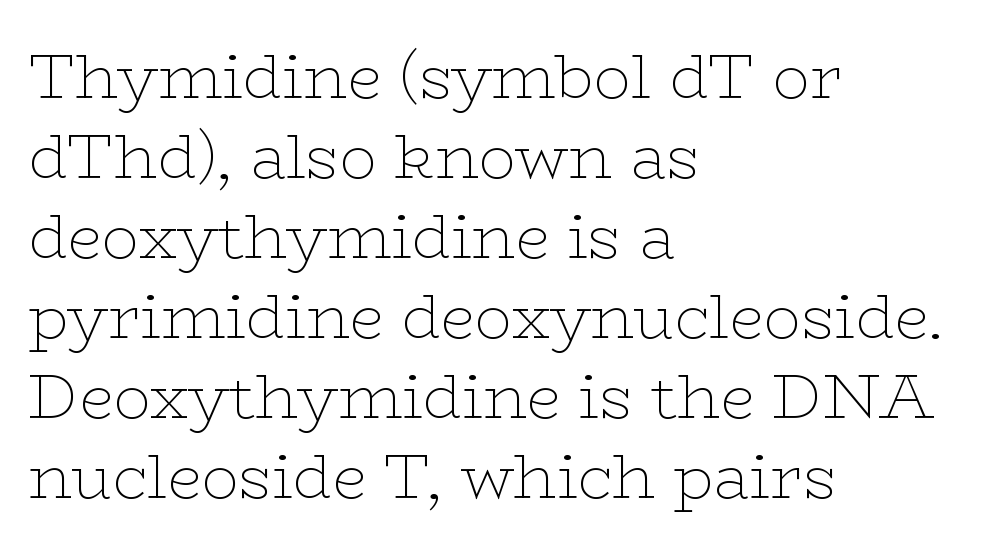
Quick note: underline off. Horizontal alignment here is leftward, the default for most running prose. The face used here is proportionally spaced, like ordinary book or web type. Compared with typical paragraphs, the rows here are spaced about the same. The characters are drawn with everyday or finer stroke widths.
